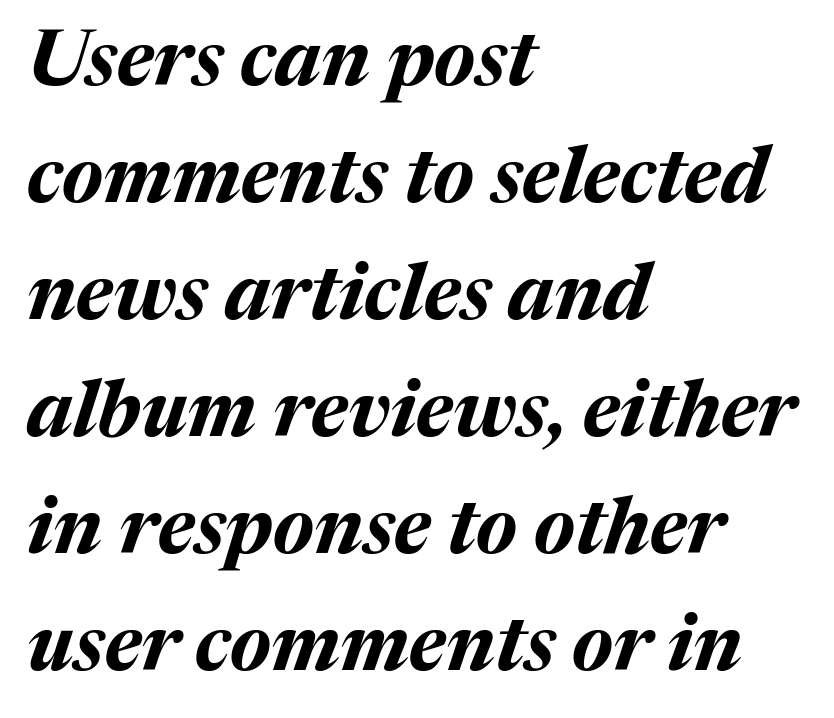
{"italic": "yes", "lean": "right", "slant_degrees": 17, "bold": "yes", "weight": "bold", "width": "normal", "stroke_contrast": "medium", "x_height": "medium", "monospaced": "no", "underline": "no", "align": "left", "line_spacing": "normal", "line_spacing_ratio": 1.5, "letter_spacing": "normal", "letter_spacing_em": 0.0, "glyph_px": 78}
